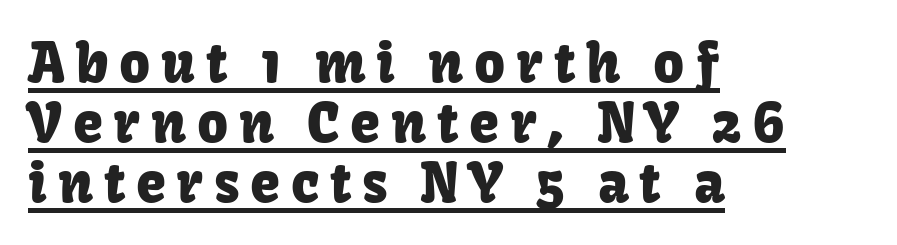
The image shows 54 px sans-serif type, upright; set left-aligned, tight line spacing (1.11x), unusually wide letter spacing (+0.2 em), underlined; low stroke contrast and a medium x-height.
